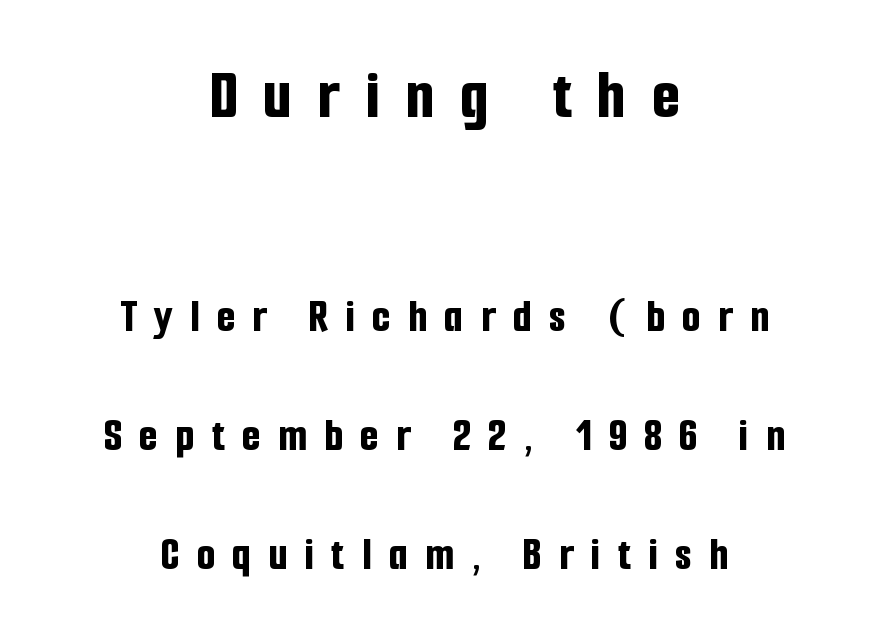
Q: Is the text bold? A: Yes.
Q: Is the text italic (slanted)? A: No, it is upright.
Q: Is the typeface a serif or a sans-serif typeface? A: Sans-serif.
Q: Is the text underlined? A: No.
Q: How is the paragraph aligned? A: Centered.
Q: Is the spacing between letters normal or unusually wide? A: Unusually wide.
Q: Is the spacing between lines tight, normal or loose? A: Loose.
Q: Which block of text is set in a larger size, the first (top) or the second (bottom)? A: The first (top) one.
Q: Width (condensed, normal, or wide)? A: Condensed.
Q: Stroke contrast? A: Low.
Q: x-height? A: Medium.
Q: Monospaced? A: No.
